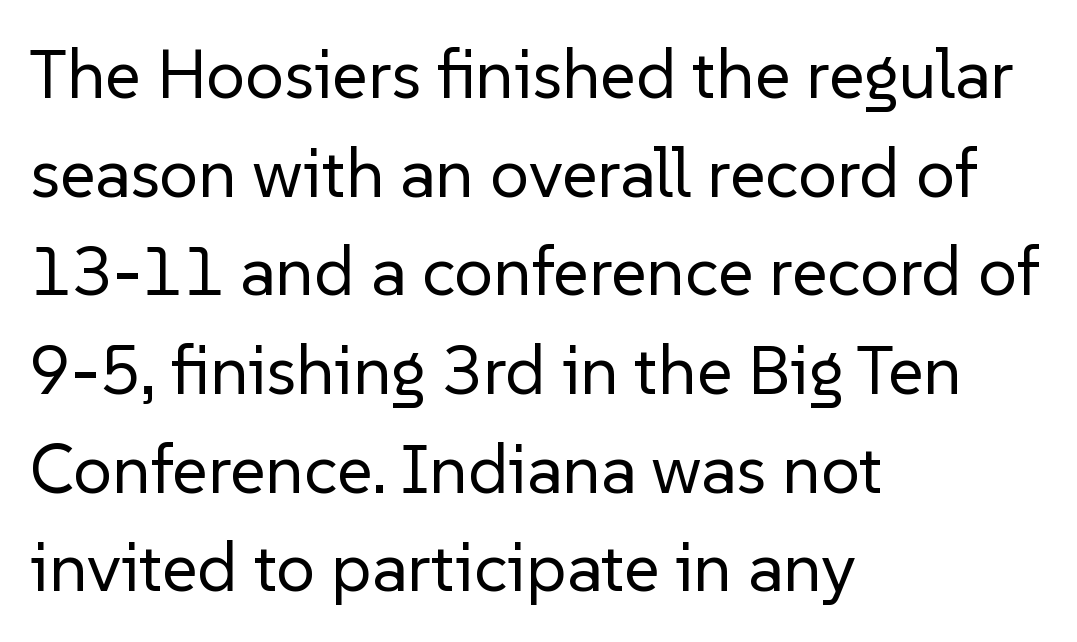
The image shows 69 px regular-weight sans-serif type, upright; set left-aligned, normal line spacing (1.43x), normal letter spacing, not underlined; low stroke contrast and a medium x-height.
